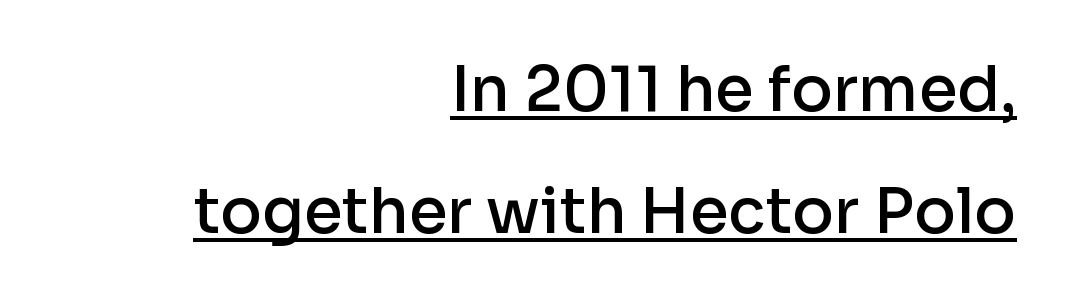
The image shows 62 px semibold sans-serif type, upright; set right-aligned, loose line spacing (1.96x), normal letter spacing, underlined; low stroke contrast and a medium x-height.
